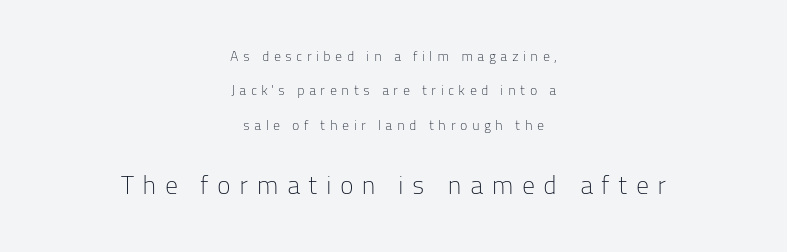
{"italic": "no", "bold": "no", "underline": "no", "align": "center", "line_spacing": "loose", "line_spacing_ratio": 2.46, "letter_spacing": "wide", "letter_spacing_em": 0.31, "larger_block": "second", "size_ratio": 1.86, "glyph_px": 26}
